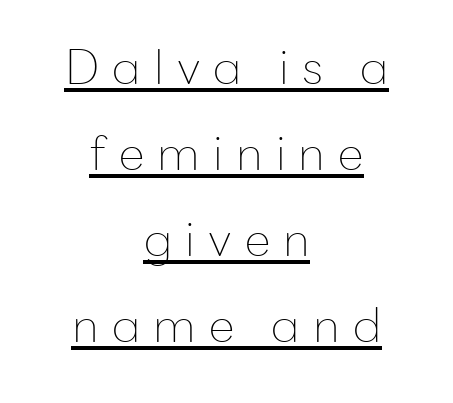
{"serif": "no", "italic": "no", "bold": "no", "weight": "thin", "width": "normal", "stroke_contrast": "low", "x_height": "medium", "monospaced": "no", "underline": "yes", "align": "center", "line_spacing_ratio": 1.83, "letter_spacing": "wide", "letter_spacing_em": 0.28, "glyph_px": 47}
